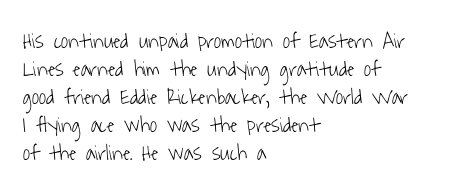
Q: Is the text bold? A: No.
Q: Is the text underlined? A: No.
Q: How is the paragraph aligned? A: Left-aligned.
Q: Is the spacing between letters normal or unusually wide? A: Normal.
Q: Is the spacing between lines tight, normal or loose? A: Normal.
